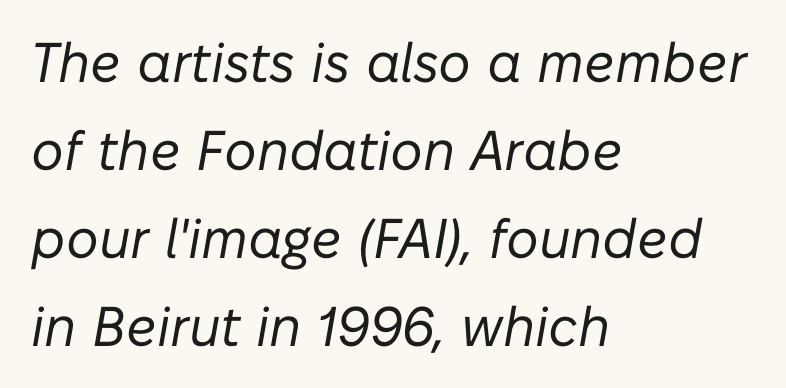
The image shows 56 px regular-weight type, italic (leaning right); set left-aligned, normal line spacing (1.57x), normal letter spacing, not underlined; low stroke contrast and a medium x-height.
